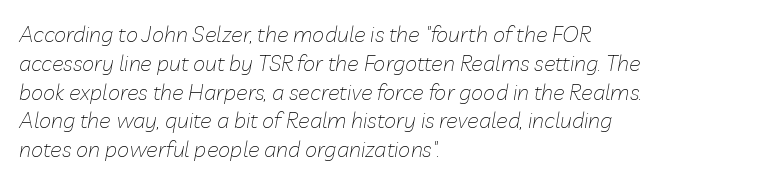
In terms of letterspacing, this is plain default setting. Emphasis-style slanted type is in use. The vertical gap from one line to the next is medium. The strokes are not fattened; the text isn't bold. The rendering anchors every line to the left-hand side.
